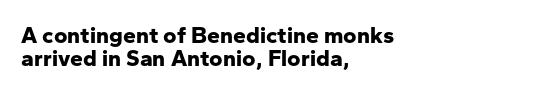
Rule under the text: the space is simply empty. Short and long lines alike share a common starting point at left. Tracking value appears to be zero — textbook default spacing. Leading: reduced. Upright lettering throughout.
